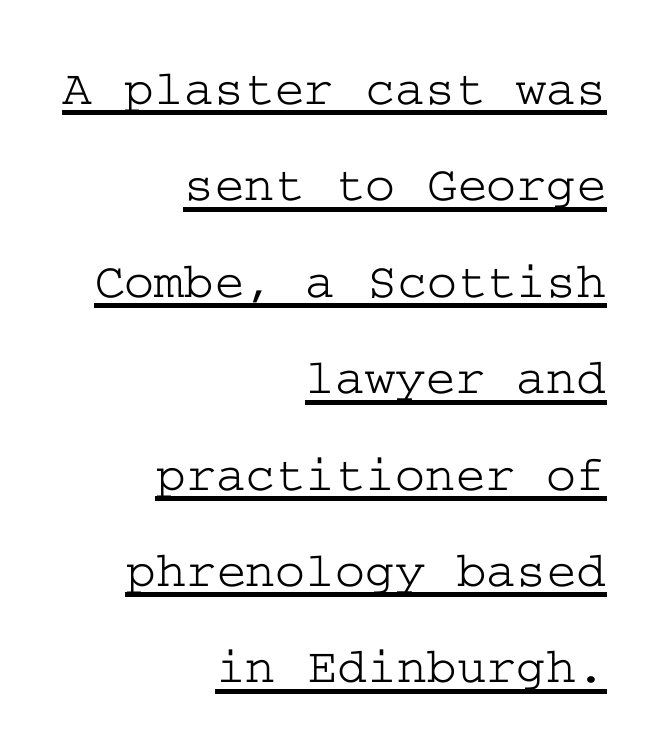
{"serif": "yes", "italic": "no", "width": "wide", "stroke_contrast": "low", "x_height": "medium", "underline": "yes", "align": "right", "line_spacing_ratio": 1.89, "letter_spacing": "normal", "letter_spacing_em": 0.0, "glyph_px": 51}
